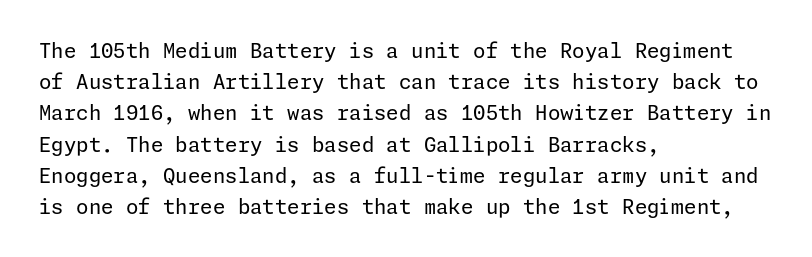
{"italic": "no", "bold": "no", "underline": "no", "align": "left", "line_spacing": "normal", "line_spacing_ratio": 1.56, "letter_spacing": "normal", "letter_spacing_em": 0.0, "glyph_px": 20}
